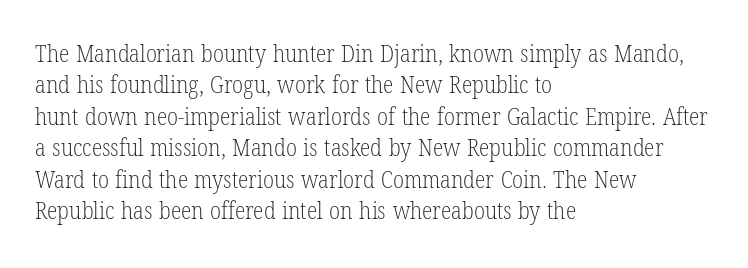
Q: Is the text bold? A: No.
Q: Is the text italic (slanted)? A: No, it is upright.
Q: Is the text underlined? A: No.
Q: How is the paragraph aligned? A: Left-aligned.
Q: Is the spacing between letters normal or unusually wide? A: Normal.
Q: Is the spacing between lines tight, normal or loose? A: Normal.
